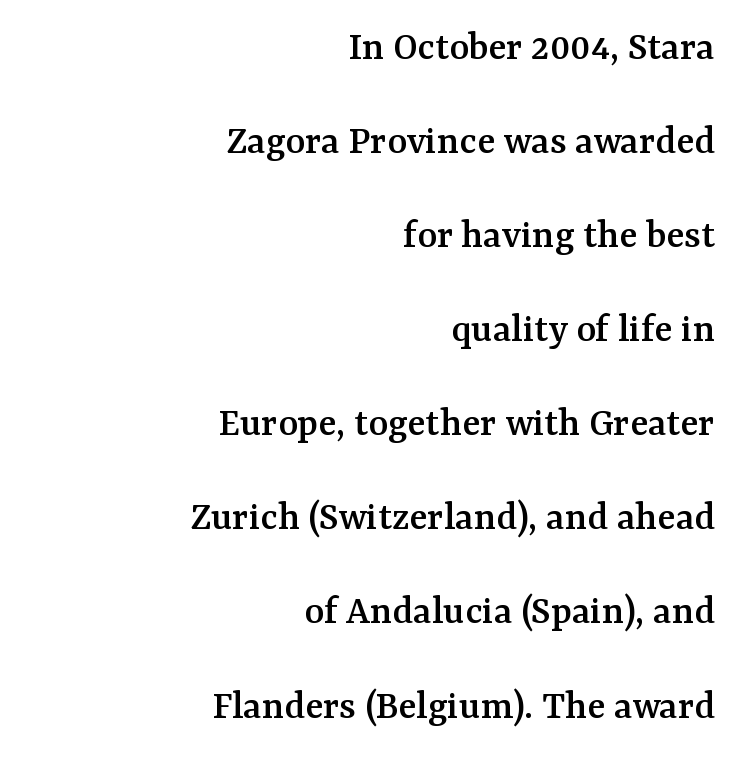
{"serif": "yes", "italic": "no", "width": "normal", "stroke_contrast": "medium", "x_height": "medium", "monospaced": "no", "underline": "no", "align": "right", "line_spacing": "loose", "line_spacing_ratio": 2.24, "letter_spacing": "normal", "letter_spacing_em": 0.0, "glyph_px": 42}
